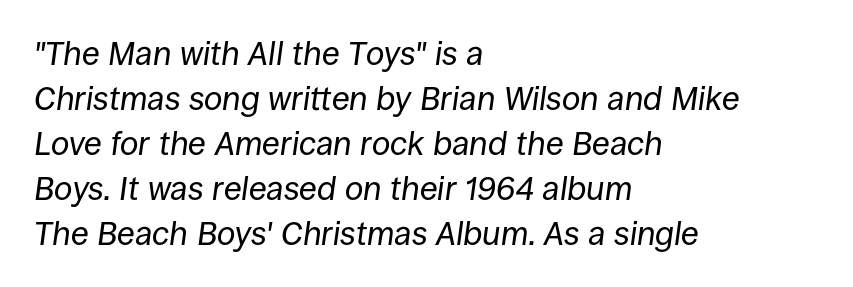
{"italic": "yes", "lean": "right", "slant_degrees": 8, "bold": "no", "weight": "regular", "width": "normal", "stroke_contrast": "low", "x_height": "large", "monospaced": "no", "underline": "no", "align": "left", "line_spacing": "normal", "line_spacing_ratio": 1.36, "letter_spacing": "normal", "letter_spacing_em": 0.0, "glyph_px": 33}
